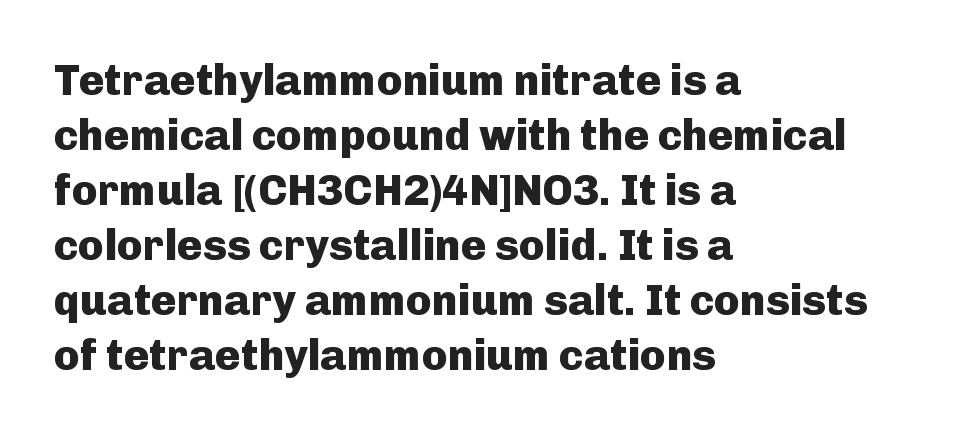
Q: Is the text bold? A: Yes.
Q: Is the text italic (slanted)? A: No, it is upright.
Q: Is the typeface a serif or a sans-serif typeface? A: Sans-serif.
Q: Is the text underlined? A: No.
Q: How is the paragraph aligned? A: Left-aligned.
Q: Is the spacing between letters normal or unusually wide? A: Normal.
Q: Is the spacing between lines tight, normal or loose? A: Normal.
Q: Width (condensed, normal, or wide)? A: Normal.
Q: Stroke contrast? A: Low.
Q: x-height? A: Medium.
Q: Monospaced? A: No.
